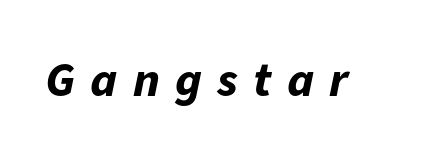
{"italic": "yes", "lean": "right", "slant_degrees": 11, "bold": "yes", "weight": "bold", "width": "normal", "stroke_contrast": "low", "x_height": "medium", "monospaced": "no", "underline": "no", "letter_spacing": "wide", "letter_spacing_em": 0.31, "glyph_px": 49}
